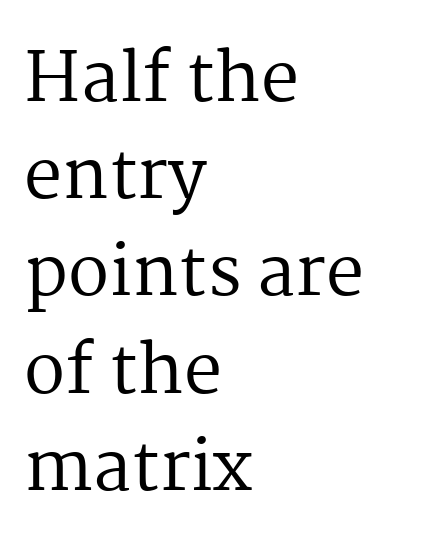
The foot of each line stays bare and open. Every stem runs plumb, perpendicular to the baseline. Compared with typical paragraphs, the rows here are spaced about the same. The rag falls on the right side of this text block.
